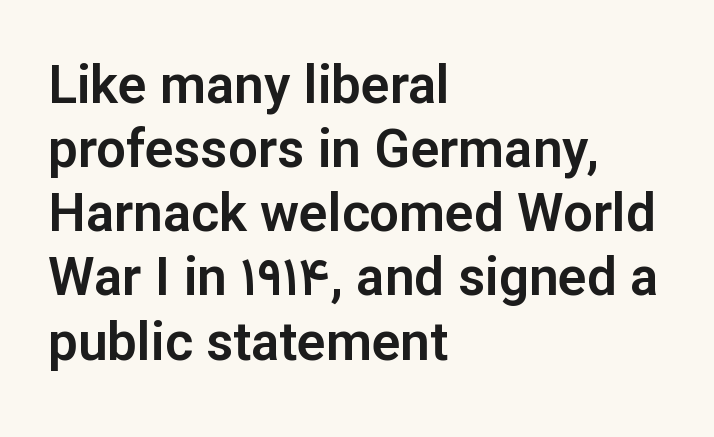
{"serif": "no", "italic": "no", "width": "normal", "stroke_contrast": "low", "x_height": "medium", "monospaced": "no", "underline": "no", "align": "left", "line_spacing_ratio": 1.21, "letter_spacing": "normal", "letter_spacing_em": 0.0, "glyph_px": 53}
